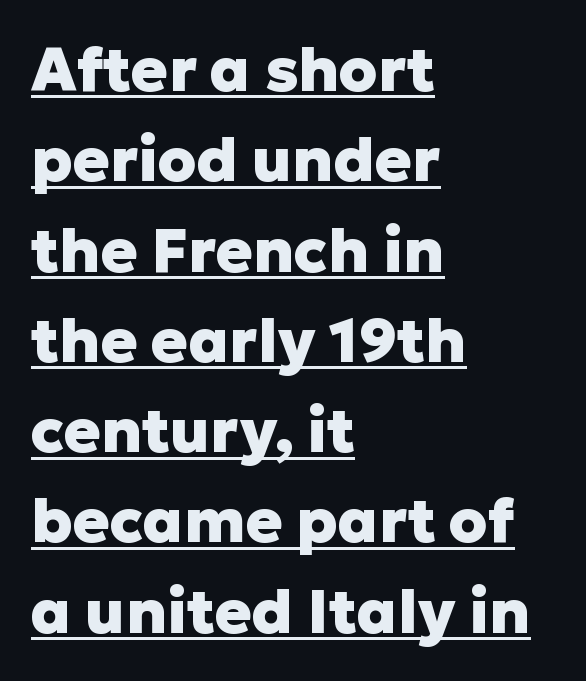
Q: Is the text bold? A: Yes.
Q: Is the text italic (slanted)? A: No, it is upright.
Q: Is the typeface a serif or a sans-serif typeface? A: Sans-serif.
Q: Is the text underlined? A: Yes.
Q: How is the paragraph aligned? A: Left-aligned.
Q: Is the spacing between letters normal or unusually wide? A: Normal.
Q: Is the spacing between lines tight, normal or loose? A: Normal.
Q: Width (condensed, normal, or wide)? A: Normal.
Q: Stroke contrast? A: Low.
Q: x-height? A: Medium.
Q: Monospaced? A: No.
